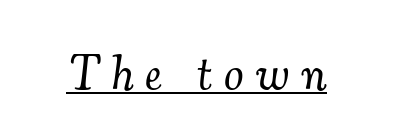
You can tell from the footed stems that serif type was used. Honestly, the letter spacing is so wide it's the main thing you notice. The letters look calm and open, with moderate or lighter stems. The rendered words wear a rule along their underside. It's the slanting kind of type.
